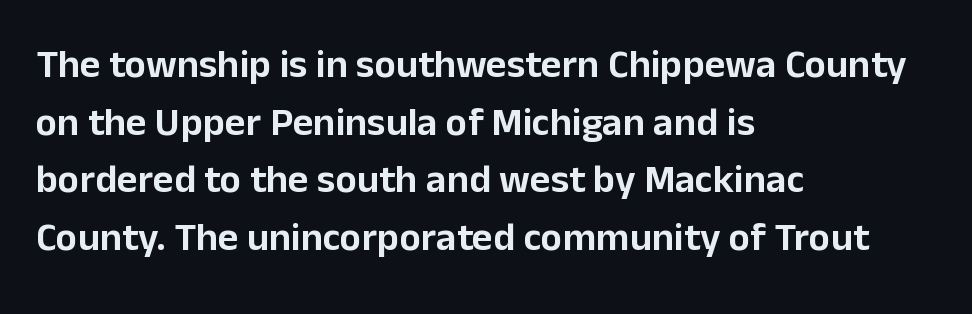
The image shows 40 px sans-serif type, upright; set left-aligned, normal line spacing (1.44x), normal letter spacing, not underlined; low stroke contrast and a medium x-height.
